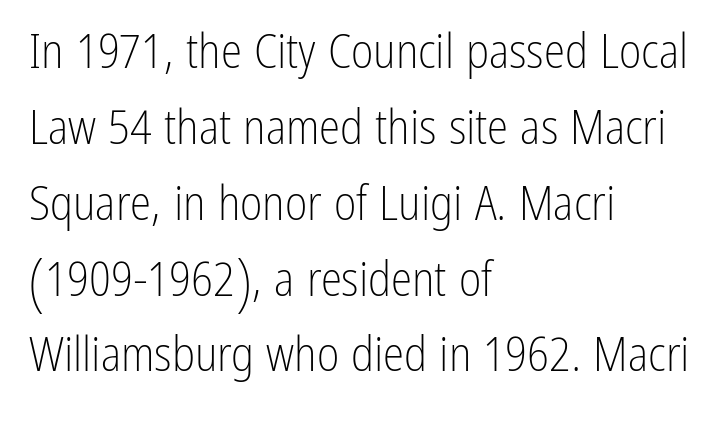
Leading: standard. Leftover space on each line is placed entirely after the last word. Check where the strokes stop: nothing finishes them off — pure sans. No word sits above an underline. Is the stroke heavy? The answer is a plain regular-or-lighter.
